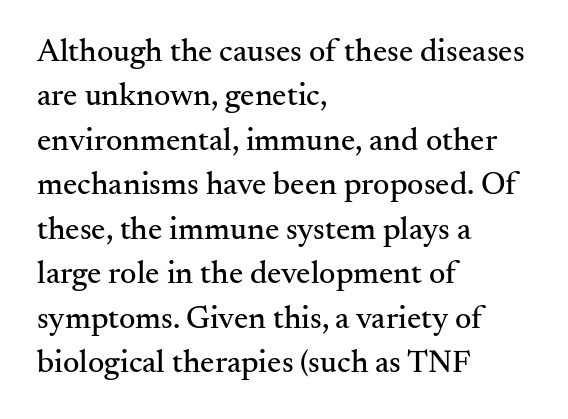
{"serif": "yes", "italic": "no", "width": "normal", "stroke_contrast": "medium", "x_height": "small", "monospaced": "no", "underline": "no", "align": "left", "line_spacing": "normal", "line_spacing_ratio": 1.39, "letter_spacing": "normal", "letter_spacing_em": 0.0, "glyph_px": 32}
